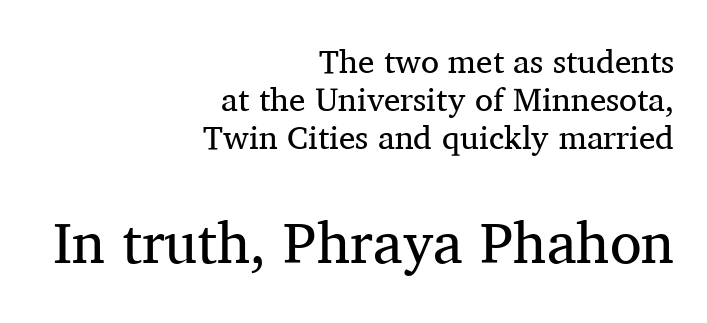
This sample has the flowing, uneven cadence of proportional lettering. Weight: in the light-to-regular range. The text block is weighted toward the right margin, trailing off unevenly leftward. Style check: upright. The following chunk of copy outweighs the initial chunk in type size.
